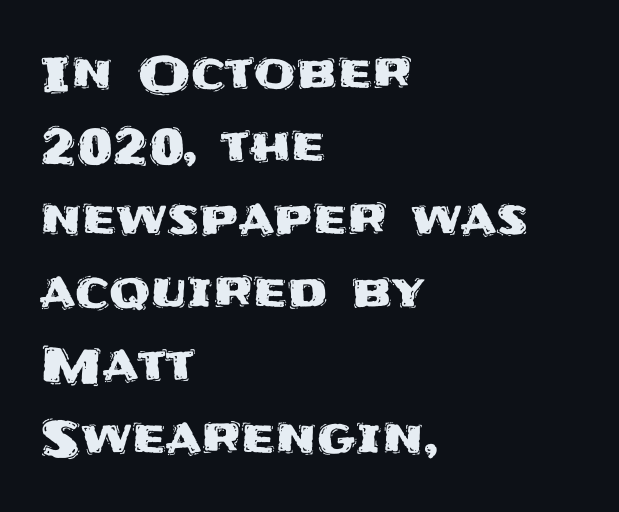
This sample uses a sans-serif face. Here the designer chose a conventional face with non-uniform glyph widths. Tracking here is standard; glyphs follow each other at the usual distance. One-word summary of the alignment: left. A roman cut, with each character standing at attention.
